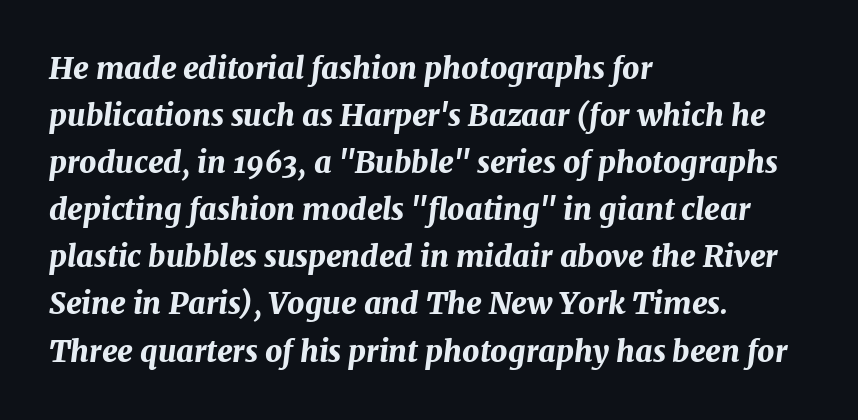
Its strokes are broad and dark, the hallmark of bold type. Quick note: interline space is typical. Letter spacing: default. The glyphs are unaccompanied by any horizontal stroke below them.
